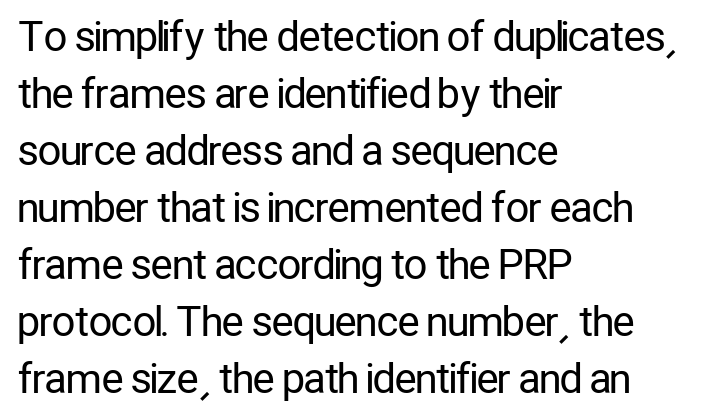
The paragraph has a hard left edge and a soft right edge. The face used here is rendered with its standard letterfit. No feet cap the strokes, marking this as sans-serif type. Vertical spacing — default.
